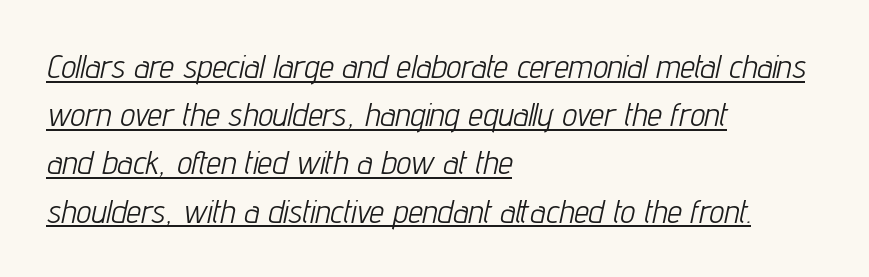
The image shows 33 px light, condensed type, italic (leaning right); set left-aligned, normal line spacing (1.46x), normal letter spacing, underlined; low stroke contrast and a medium x-height.
